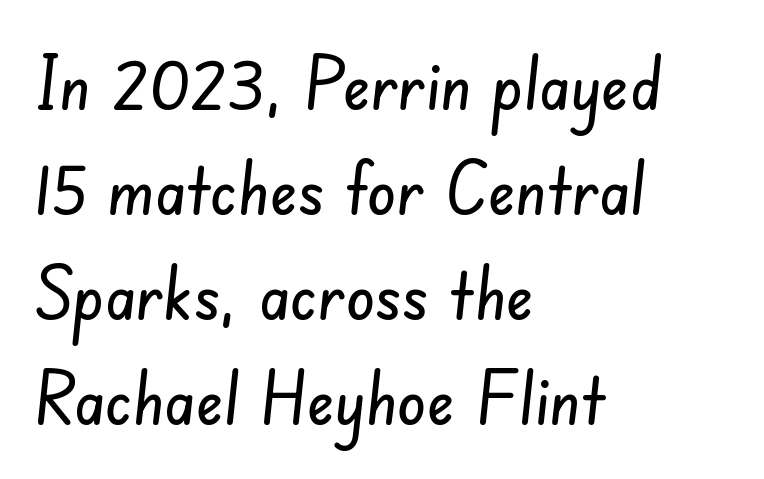
Q: Is the typeface a serif or a sans-serif typeface? A: Sans-serif.
Q: Is the text underlined? A: No.
Q: How is the paragraph aligned? A: Left-aligned.
Q: Is the spacing between letters normal or unusually wide? A: Normal.
Q: Is the spacing between lines tight, normal or loose? A: Normal.
Q: Width (condensed, normal, or wide)? A: Condensed.
Q: Stroke contrast? A: Low.
Q: x-height? A: Small.
Q: Monospaced? A: No.
